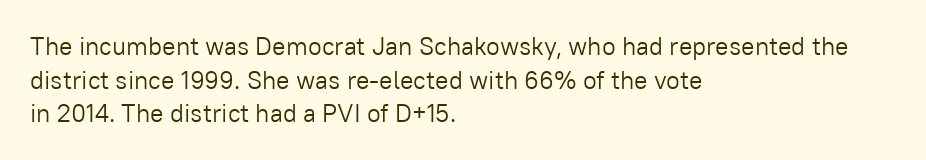
Honestly, there is no underline to notice here at all. When letters stand straight like this, we call the style roman or upright. The passage shown stacks its lines at a standard gap. Horizontal alignment here is leftward, the default for most running prose. Ink coverage per letter is moderate at most.
